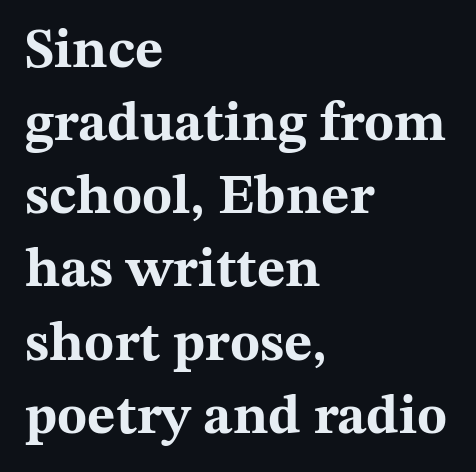
Typographically, this falls in the serif category. Line beginnings align vertically; line endings do not. Tracking here is standard; glyphs follow each other at the usual distance. Ordinary non-slanted type is in use. Descender tails drop into unmarked territory. Proportional: the letters do not fall into vertical columns.
